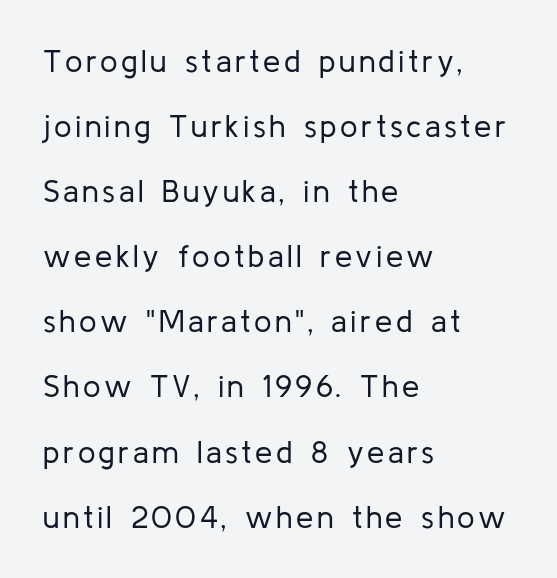
The image shows 31 px regular-weight sans-serif type, upright; set left-aligned, loose line spacing (2.1x), not underlined; low stroke contrast and a medium x-height.
